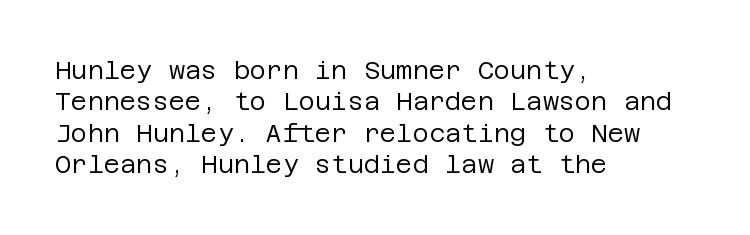
Q: Is the text bold? A: No.
Q: Is the text italic (slanted)? A: No, it is upright.
Q: Is the text underlined? A: No.
Q: How is the paragraph aligned? A: Left-aligned.
Q: Is the spacing between letters normal or unusually wide? A: Normal.
Q: Is the spacing between lines tight, normal or loose? A: Normal.
